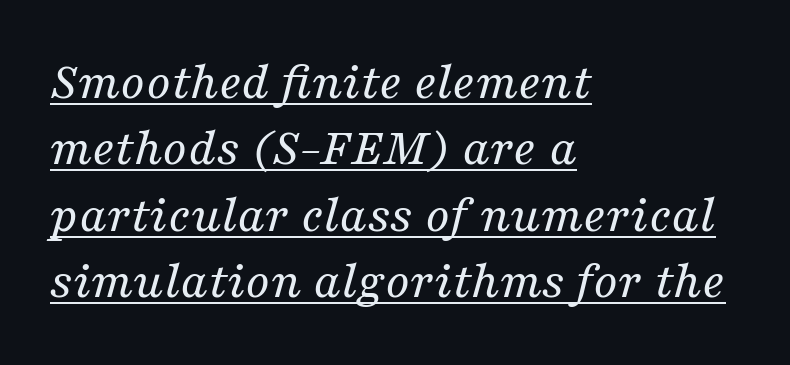
The image shows 54 px regular-weight serif type, italic (leaning right); set left-aligned, line spacing 1.23x, normal letter spacing, underlined; medium stroke contrast and a medium x-height.
